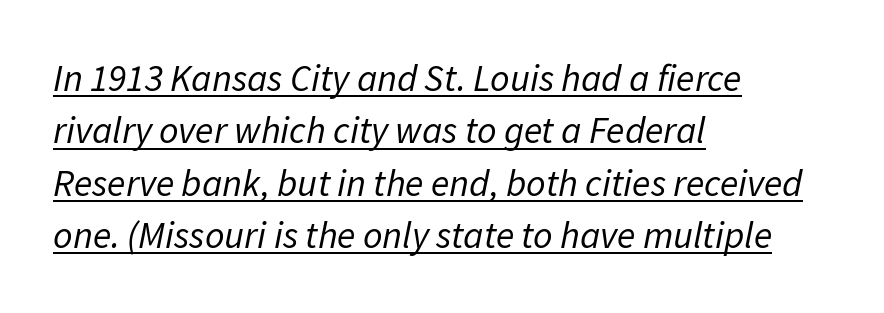
Q: Is the text bold? A: No.
Q: Is the text italic (slanted)? A: Yes, it leans right by about 11 degrees.
Q: Is the text underlined? A: Yes.
Q: How is the paragraph aligned? A: Left-aligned.
Q: Is the spacing between letters normal or unusually wide? A: Normal.
Q: Is the spacing between lines tight, normal or loose? A: Normal.
Q: Width (condensed, normal, or wide)? A: Normal.
Q: Stroke contrast? A: Low.
Q: x-height? A: Medium.
Q: Monospaced? A: No.
